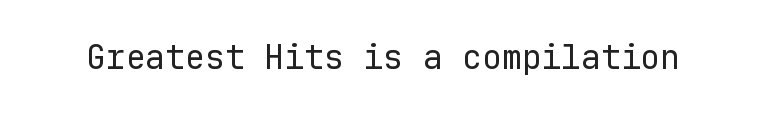
Q: Is the text bold? A: No.
Q: Is the text italic (slanted)? A: No, it is upright.
Q: Is the typeface a serif or a sans-serif typeface? A: Sans-serif.
Q: Is the text underlined? A: No.
Q: Is the spacing between letters normal or unusually wide? A: Normal.
Q: Width (condensed, normal, or wide)? A: Normal.
Q: Stroke contrast? A: Low.
Q: x-height? A: Medium.
Q: Monospaced? A: Yes.
